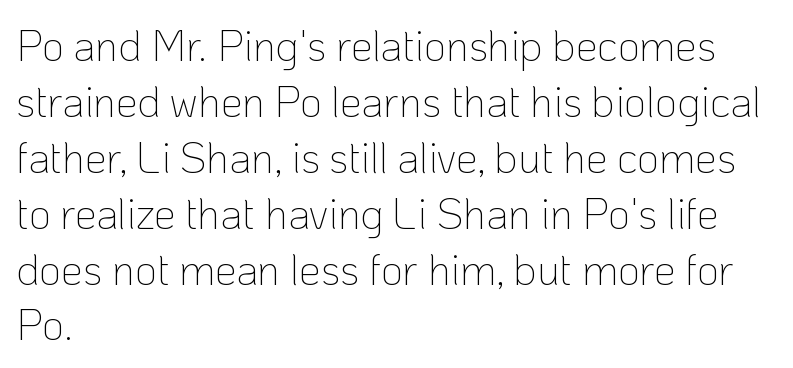
{"serif": "no", "italic": "no", "bold": "no", "weight": "thin", "width": "normal", "stroke_contrast": "low", "x_height": "medium", "monospaced": "no", "underline": "no", "align": "left", "line_spacing": "normal", "line_spacing_ratio": 1.3, "letter_spacing": "normal", "letter_spacing_em": 0.0, "glyph_px": 43}
